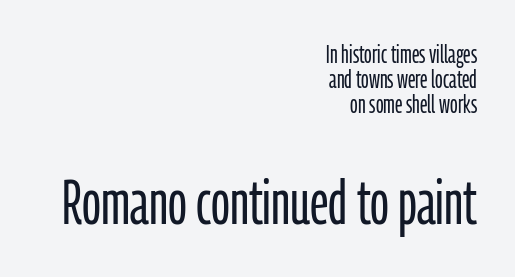
Q: Is the text bold? A: No.
Q: Is the text italic (slanted)? A: No, it is upright.
Q: Is the typeface a serif or a sans-serif typeface? A: Sans-serif.
Q: Is the text underlined? A: No.
Q: How is the paragraph aligned? A: Right-aligned.
Q: Is the spacing between letters normal or unusually wide? A: Normal.
Q: Is the spacing between lines tight, normal or loose? A: Tight.
Q: Which block of text is set in a larger size, the first (top) or the second (bottom)? A: The second (bottom) one.
Q: Width (condensed, normal, or wide)? A: Condensed.
Q: Stroke contrast? A: Low.
Q: x-height? A: Medium.
Q: Monospaced? A: No.
